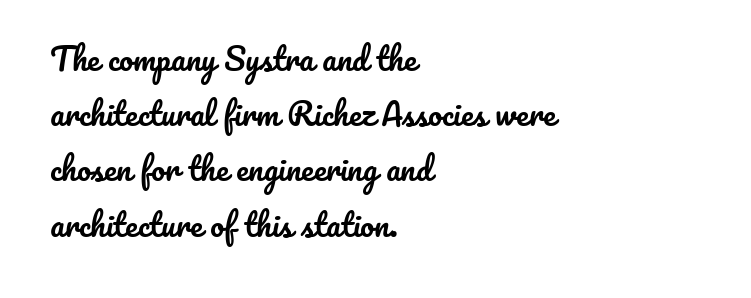
Students, note that the glyphs here touch the page at normal intervals. Plain, unruled lines of type. Think of a printed novel: that variable character pitch is what you see here. All the whitespace from short lines collects on the right.
